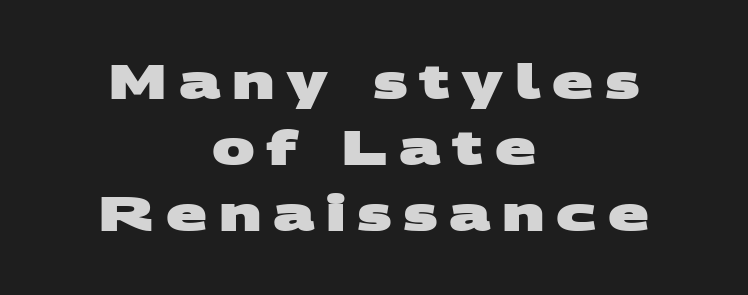
The image shows 48 px heavy, wide sans-serif type; set centered, normal line spacing (1.38x), unusually wide letter spacing (+0.24 em), not underlined; medium stroke contrast and a large x-height.
